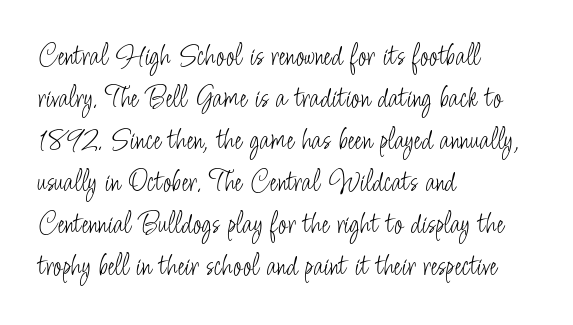
Here the glyphs are tracked normally, forming tight word shapes. Each letter keeps its own natural width here, so spacing adapts to shape. These lines are set flush left with a ragged right edge. Is this a heavy cut? Hardly; it is regular or lighter.
